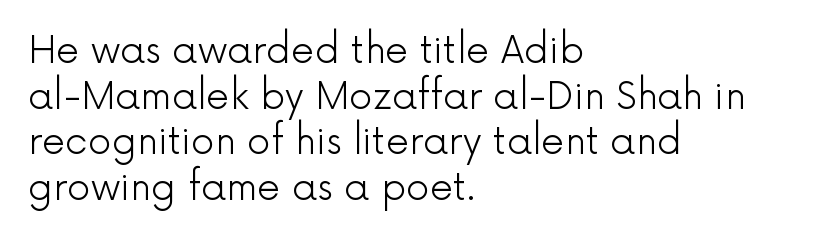
{"serif": "no", "italic": "no", "bold": "no", "weight": "light", "width": "normal", "x_height": "medium", "monospaced": "no", "underline": "no", "align": "left", "line_spacing_ratio": 1.23, "letter_spacing": "normal", "letter_spacing_em": 0.0, "glyph_px": 37}
